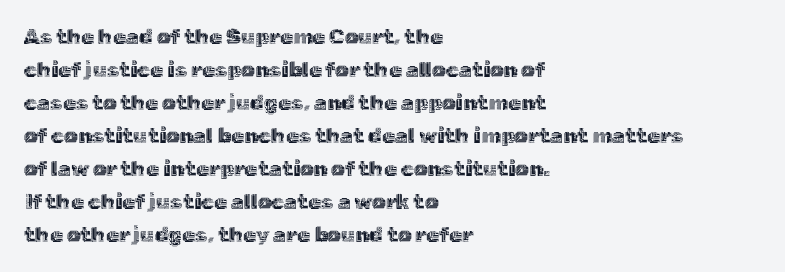
The image shows 21 px text type, upright; set left-aligned, normal line spacing (1.57x), normal letter spacing, not underlined.
